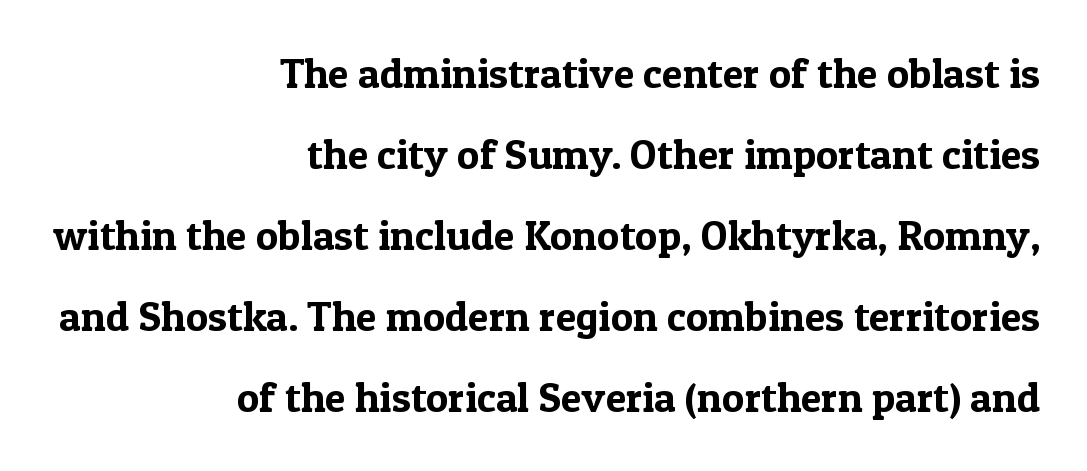
{"serif": "yes", "italic": "no", "width": "normal", "x_height": "medium", "monospaced": "no", "underline": "no", "align": "right", "line_spacing": "loose", "line_spacing_ratio": 1.93, "letter_spacing": "normal", "letter_spacing_em": 0.0, "glyph_px": 42}
